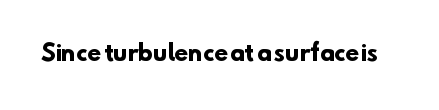
Does extra space separate the letters? No, they use regular spacing. Quick note: underline off. This is heavy type, rendered in bold.
